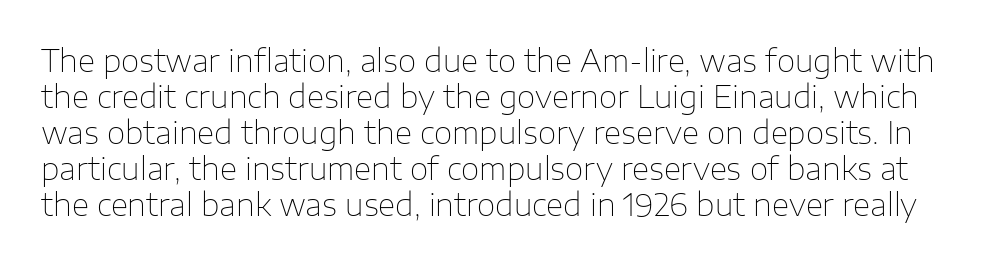
The image shows 30 px thin sans-serif type, upright; set line spacing 1.2x, normal letter spacing, not underlined; low stroke contrast and a medium x-height.
